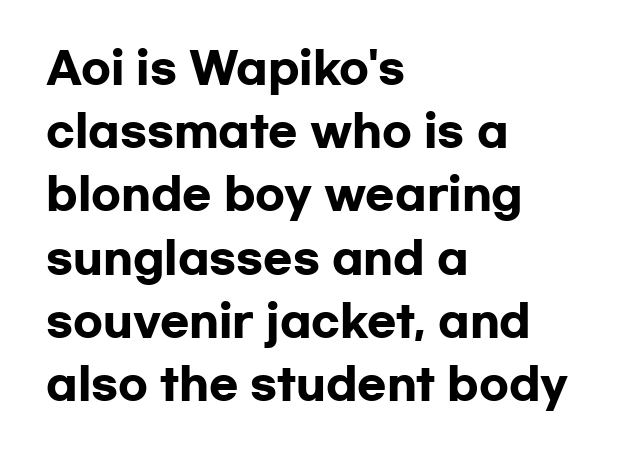
{"serif": "no", "italic": "no", "bold": "yes", "weight": "heavy", "width": "wide", "stroke_contrast": "low", "x_height": "medium", "monospaced": "no", "underline": "no", "align": "left", "line_spacing": "normal", "line_spacing_ratio": 1.47, "letter_spacing": "normal", "letter_spacing_em": 0.0, "glyph_px": 43}
